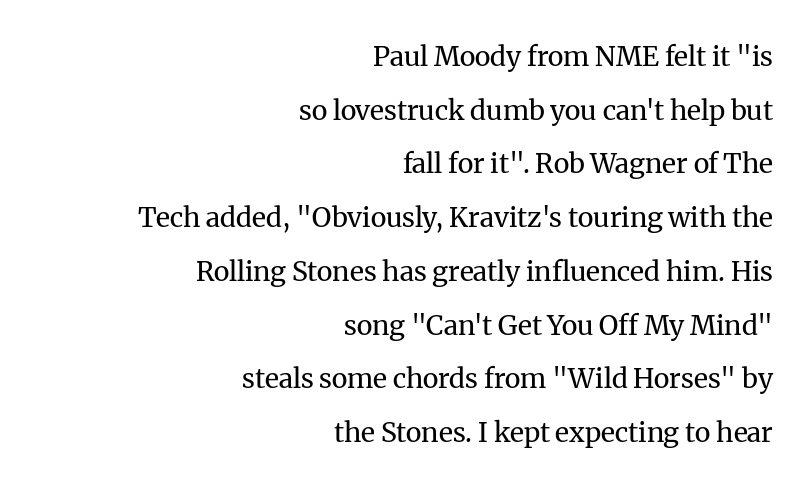
The image shows 27 px text type, upright; set right-aligned, loose line spacing (1.99x), normal letter spacing, not underlined.
